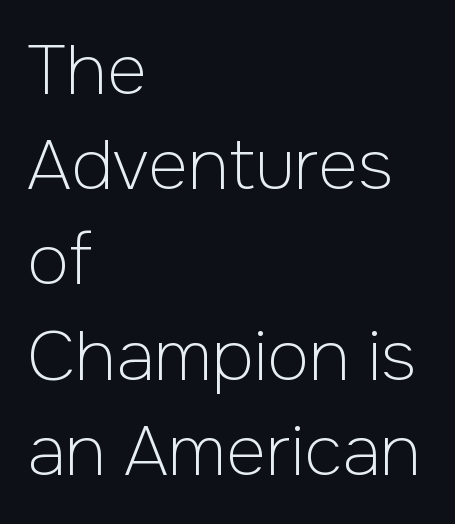
Q: Is the text bold? A: No.
Q: Is the text italic (slanted)? A: No, it is upright.
Q: Is the typeface a serif or a sans-serif typeface? A: Sans-serif.
Q: Is the text underlined? A: No.
Q: How is the paragraph aligned? A: Left-aligned.
Q: Is the spacing between letters normal or unusually wide? A: Normal.
Q: Is the spacing between lines tight, normal or loose? A: Normal.
Q: Width (condensed, normal, or wide)? A: Normal.
Q: Stroke contrast? A: Low.
Q: x-height? A: Medium.
Q: Monospaced? A: No.
